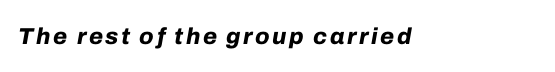
Looking at the ascenders, they clearly lean. The font is running at its bold setting. The foot of each line stays bare and open.
